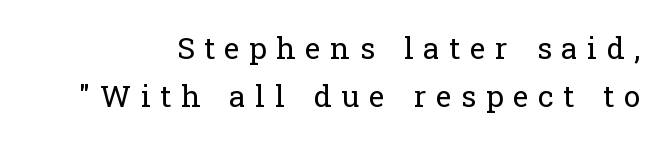
Q: Is the text bold? A: No.
Q: Is the text italic (slanted)? A: No, it is upright.
Q: Is the typeface a serif or a sans-serif typeface? A: Serif.
Q: Is the text underlined? A: No.
Q: Is the spacing between letters normal or unusually wide? A: Unusually wide.
Q: Is the spacing between lines tight, normal or loose? A: Normal.
Q: Width (condensed, normal, or wide)? A: Normal.
Q: Stroke contrast? A: Low.
Q: x-height? A: Medium.
Q: Monospaced? A: No.
